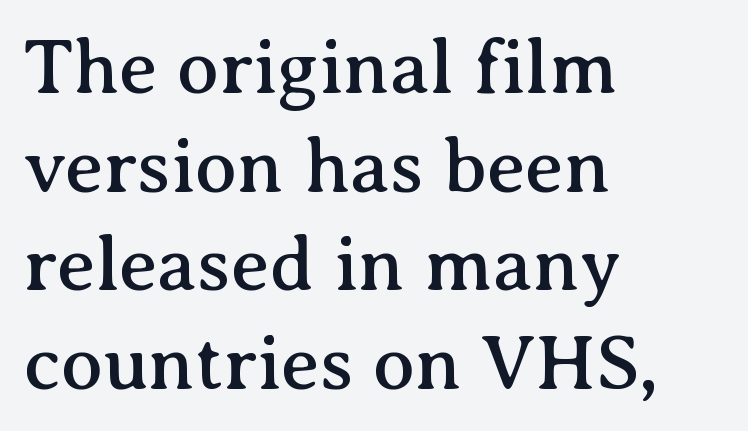
{"serif": "yes", "italic": "no", "width": "normal", "stroke_contrast": "medium", "x_height": "medium", "monospaced": "no", "underline": "no", "align": "left", "line_spacing": "normal", "line_spacing_ratio": 1.28, "letter_spacing": "normal", "letter_spacing_em": 0.0, "glyph_px": 77}
